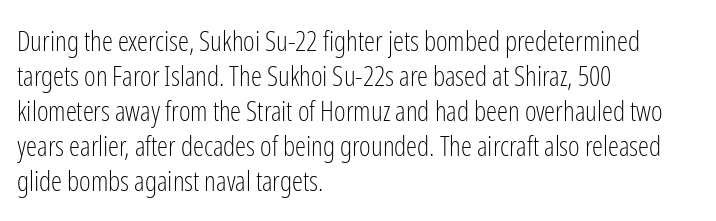
The image shows 28 px light, condensed sans-serif type, upright; set left-aligned, normal line spacing (1.25x), normal letter spacing, not underlined; low stroke contrast and a medium x-height.
